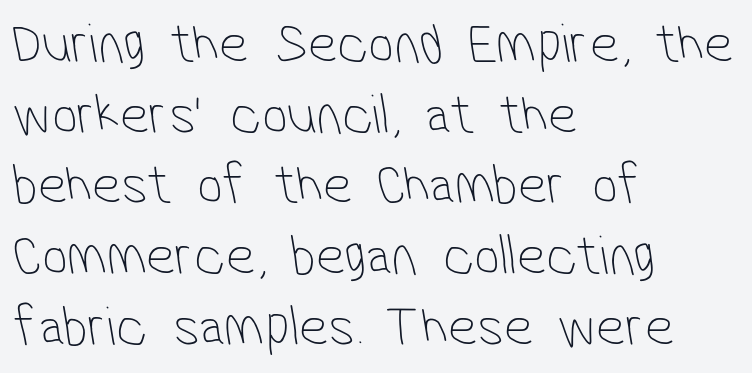
Q: Is the text bold? A: No.
Q: Is the typeface a serif or a sans-serif typeface? A: Sans-serif.
Q: Is the text underlined? A: No.
Q: How is the paragraph aligned? A: Left-aligned.
Q: Is the spacing between letters normal or unusually wide? A: Normal.
Q: Width (condensed, normal, or wide)? A: Condensed.
Q: Stroke contrast? A: Low.
Q: x-height? A: Medium.
Q: Monospaced? A: No.
